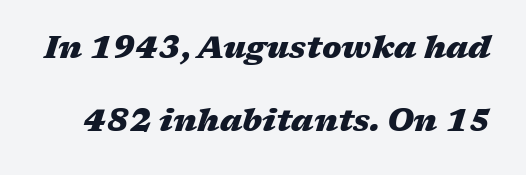
Here the designer chose a conventional face with non-uniform glyph widths. An italicized treatment has been applied to the whole sample. Quick note: interline space is abundant. Letters rest on an invisible, unmarked baseline. Inter-character spacing is left at the font's built-in metrics. Emphasis by weight is at full strength: bold.
